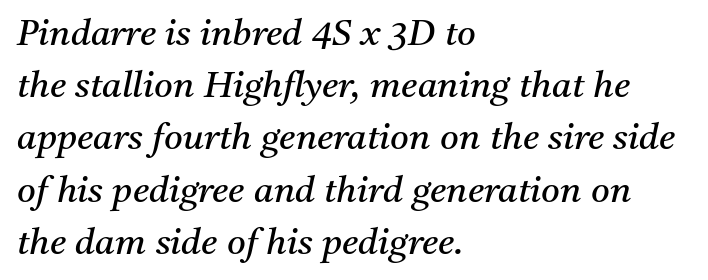
Q: Is the text bold? A: No.
Q: Is the text italic (slanted)? A: Yes, it leans right by about 11 degrees.
Q: Is the typeface a serif or a sans-serif typeface? A: Serif.
Q: Is the text underlined? A: No.
Q: How is the paragraph aligned? A: Left-aligned.
Q: Is the spacing between letters normal or unusually wide? A: Normal.
Q: Is the spacing between lines tight, normal or loose? A: Normal.
Q: Width (condensed, normal, or wide)? A: Normal.
Q: Stroke contrast? A: Medium.
Q: x-height? A: Medium.
Q: Monospaced? A: No.
